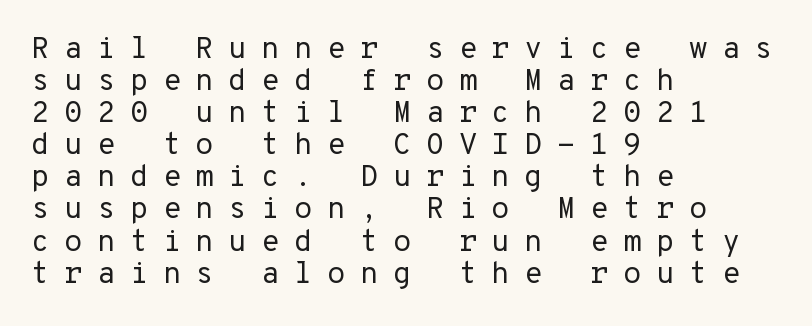
The image shows 30 px regular-weight sans-serif type, upright, monospaced; set left-aligned, tight line spacing (1.07x), unusually wide letter spacing (+0.48 em), not underlined; low stroke contrast and a medium x-height.
